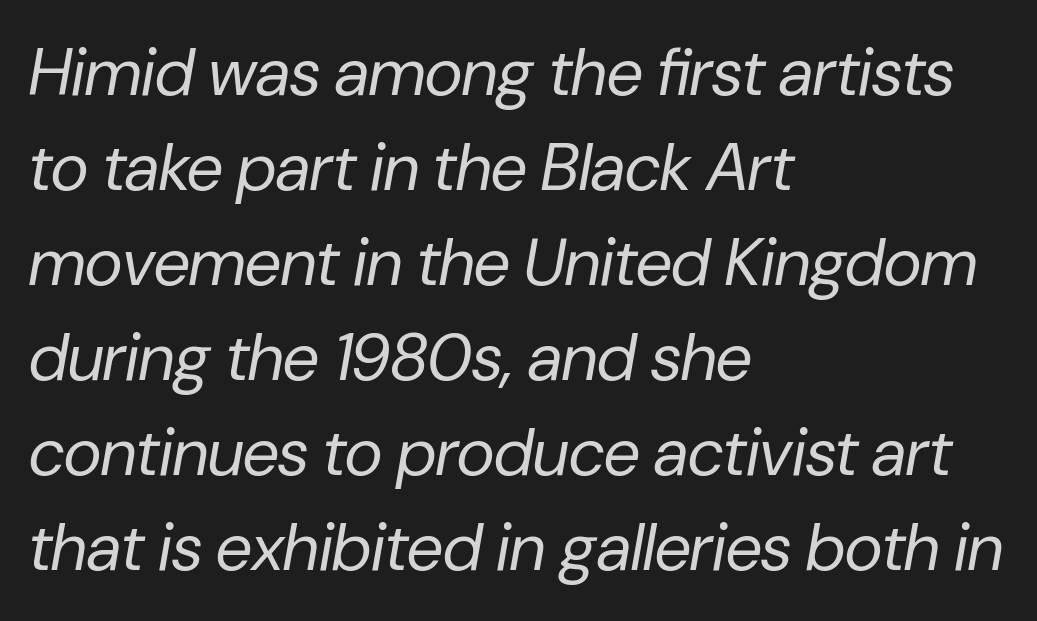
{"italic": "yes", "lean": "right", "slant_degrees": 10, "bold": "no", "weight": "regular", "width": "normal", "stroke_contrast": "low", "x_height": "medium", "monospaced": "no", "underline": "no", "align": "left", "line_spacing": "normal", "line_spacing_ratio": 1.44, "letter_spacing": "normal", "letter_spacing_em": 0.0, "glyph_px": 66}
